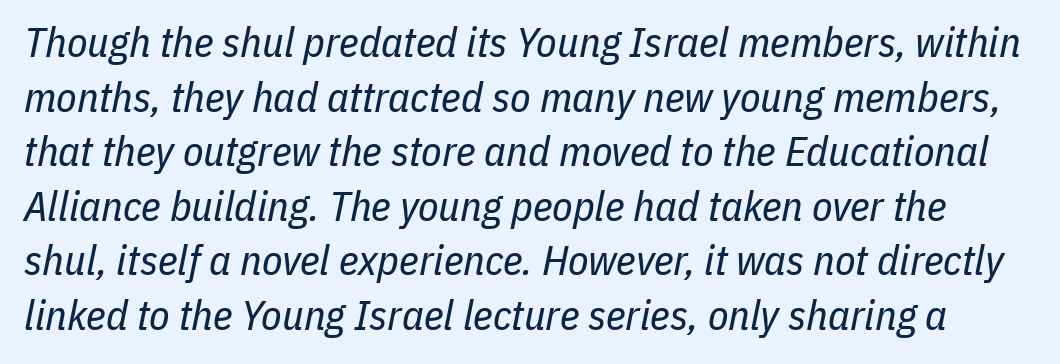
The image shows 42 px regular-weight, condensed type, italic (leaning right); set normal line spacing (1.3x), normal letter spacing, not underlined; low stroke contrast and a medium x-height.
